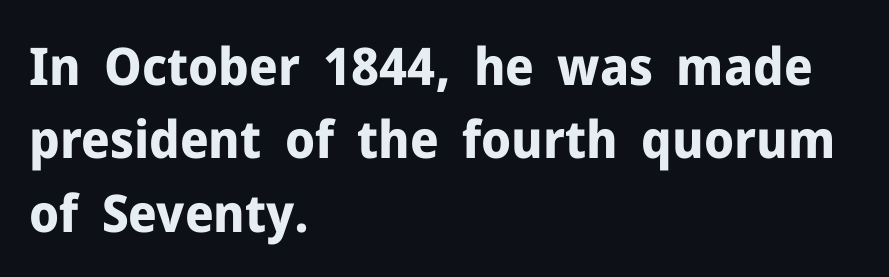
No extra tracking has been applied to these lines. Each letter keeps its own natural width here, so spacing adapts to shape. A sans-serif font was chosen for this passage. Leftover space on each line is placed entirely after the last word. Bare-footed words on every line.
